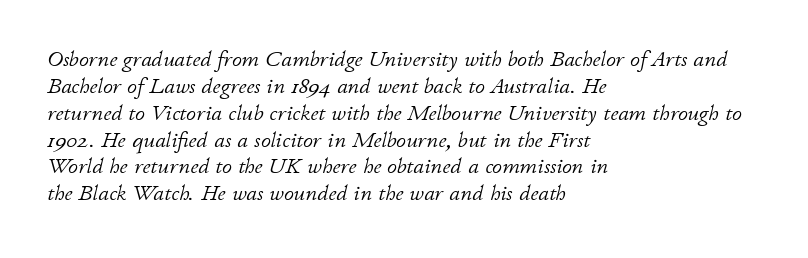
Q: Is the text bold? A: No.
Q: Is the text italic (slanted)? A: Yes, it leans right by about 11 degrees.
Q: Is the text underlined? A: No.
Q: How is the paragraph aligned? A: Left-aligned.
Q: Is the spacing between letters normal or unusually wide? A: Normal.
